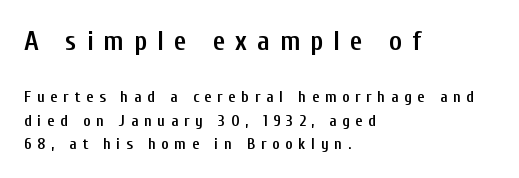
{"serif": "no", "italic": "no", "bold": "semi", "weight": "semibold", "width": "condensed", "stroke_contrast": "low", "x_height": "medium", "monospaced": "no", "underline": "no", "align": "left", "line_spacing": "normal", "line_spacing_ratio": 1.46, "letter_spacing": "wide", "letter_spacing_em": 0.35, "larger_block": "first", "size_ratio": 1.75, "glyph_px": 28}
